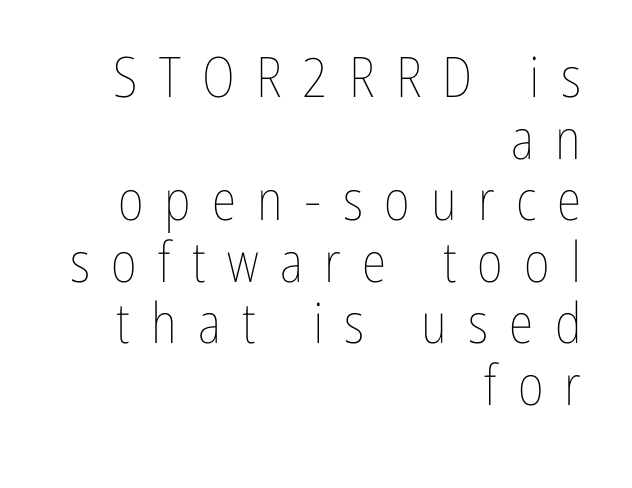
Notice how the passage keeps a crisp vertical edge on the right only. Someone cranked the tracking dial way up on this one. The font sits on the lighter half of the weight spectrum, regular included. Quick note: underline off.
